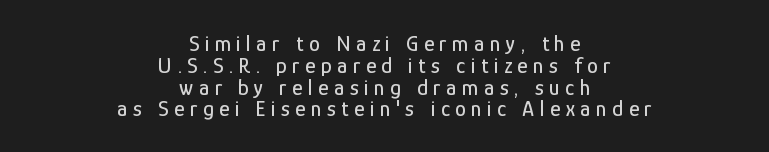
{"italic": "no", "underline": "no", "align": "center", "line_spacing": "tight", "line_spacing_ratio": 0.99, "letter_spacing": "wide", "letter_spacing_em": 0.25, "glyph_px": 22}
